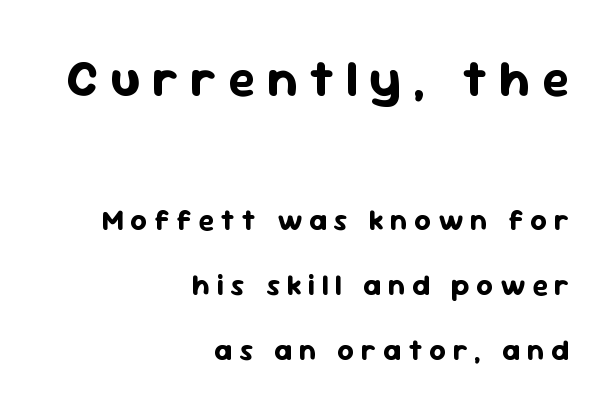
Q: Is the text bold? A: Yes.
Q: Is the text italic (slanted)? A: No, it is upright.
Q: Is the typeface a serif or a sans-serif typeface? A: Sans-serif.
Q: Is the text underlined? A: No.
Q: How is the paragraph aligned? A: Right-aligned.
Q: Is the spacing between letters normal or unusually wide? A: Unusually wide.
Q: Is the spacing between lines tight, normal or loose? A: Loose.
Q: Which block of text is set in a larger size, the first (top) or the second (bottom)? A: The first (top) one.
Q: Width (condensed, normal, or wide)? A: Normal.
Q: Stroke contrast? A: Low.
Q: x-height? A: Medium.
Q: Monospaced? A: No.
